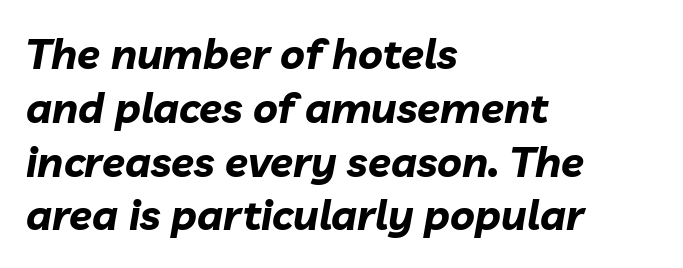
Caption: multi-line text, flush left, ragged right. The vertical gap from one line to the next is medium. Glance below the letters and you will spot only blank space. Here the designer chose a conventional face with non-uniform glyph widths. Chunky letters — that's bold for sure. The typography opts for an oblique posture over an upright one.
